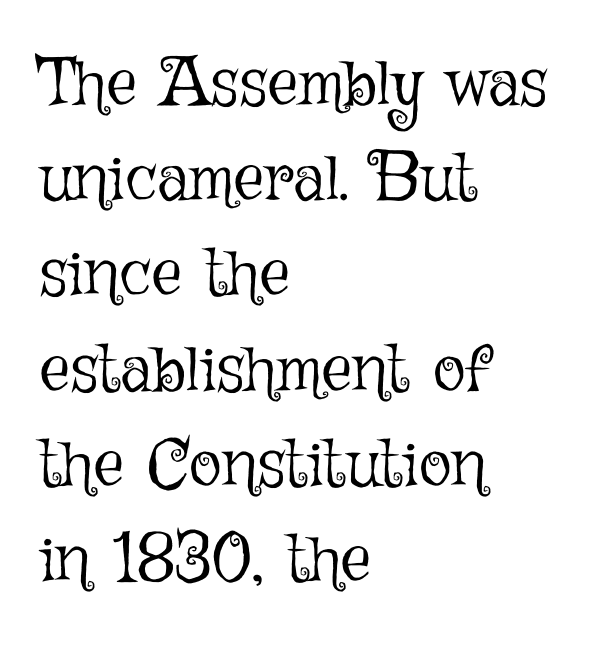
{"italic": "no", "bold": "no", "weight": "light", "width": "normal", "stroke_contrast": "low", "x_height": "medium", "monospaced": "no", "underline": "no", "align": "left", "line_spacing": "normal", "line_spacing_ratio": 1.4, "letter_spacing": "normal", "letter_spacing_em": 0.0, "glyph_px": 68}
